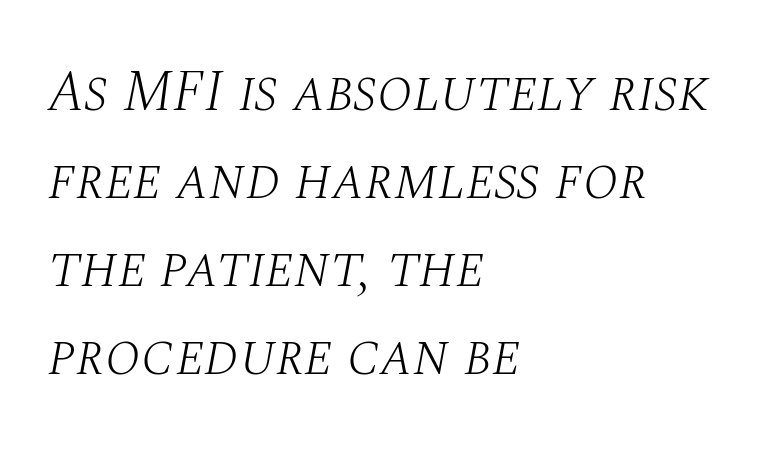
Q: Is the text bold? A: No.
Q: Is the text italic (slanted)? A: Yes, it leans right by about 10 degrees.
Q: Is the typeface a serif or a sans-serif typeface? A: Serif.
Q: Is the text underlined? A: No.
Q: How is the paragraph aligned? A: Left-aligned.
Q: Is the spacing between letters normal or unusually wide? A: Normal.
Q: Is the spacing between lines tight, normal or loose? A: Normal.
Q: Width (condensed, normal, or wide)? A: Normal.
Q: Stroke contrast? A: Medium.
Q: x-height? A: Large.
Q: Monospaced? A: No.
